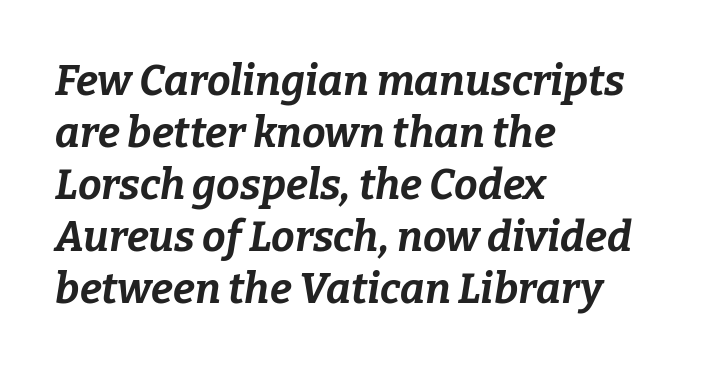
{"italic": "yes", "lean": "right", "slant_degrees": 9, "bold": "yes", "weight": "bold", "width": "normal", "stroke_contrast": "low", "x_height": "medium", "monospaced": "no", "underline": "no", "align": "left", "line_spacing_ratio": 1.24, "letter_spacing": "normal", "letter_spacing_em": 0.0, "glyph_px": 42}
